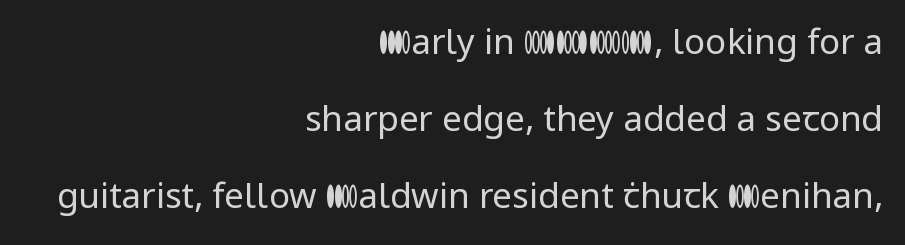
The image shows 35 px regular-weight sans-serif type, upright; set right-aligned, loose line spacing (2.2x), normal letter spacing, not underlined; low stroke contrast and a medium x-height.
